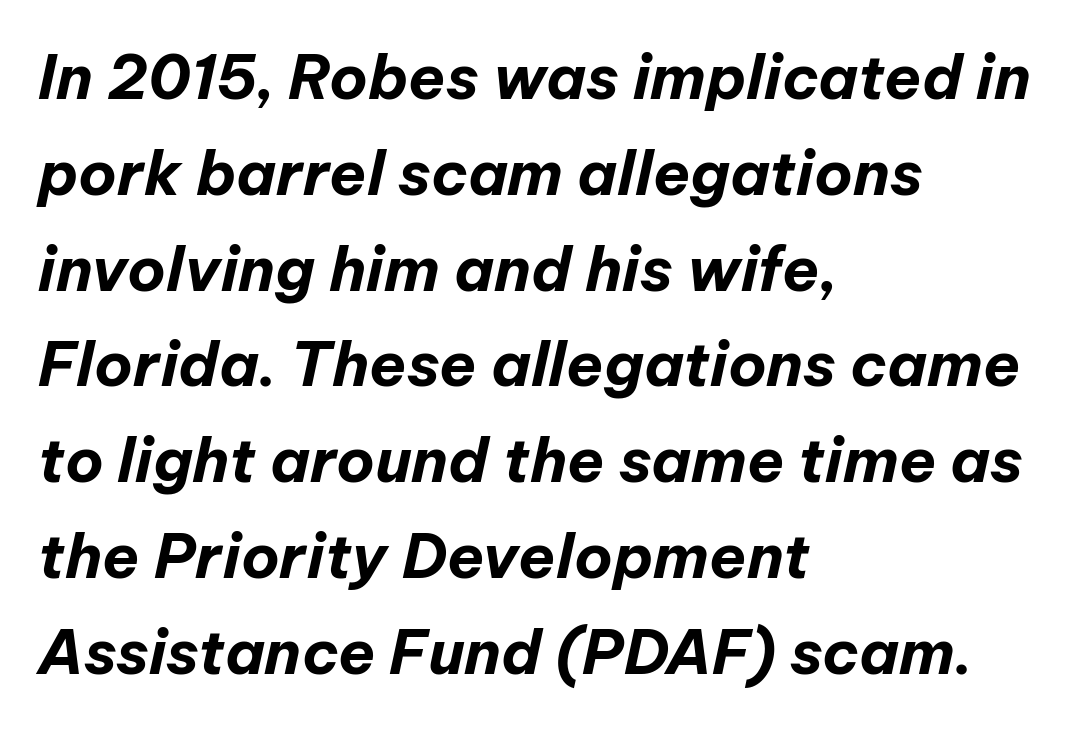
Q: Is the text bold? A: Yes.
Q: Is the text italic (slanted)? A: Yes, it leans right by about 12 degrees.
Q: Is the text underlined? A: No.
Q: How is the paragraph aligned? A: Left-aligned.
Q: Is the spacing between letters normal or unusually wide? A: Normal.
Q: Is the spacing between lines tight, normal or loose? A: Normal.
Q: Width (condensed, normal, or wide)? A: Normal.
Q: Stroke contrast? A: Low.
Q: x-height? A: Medium.
Q: Monospaced? A: No.
